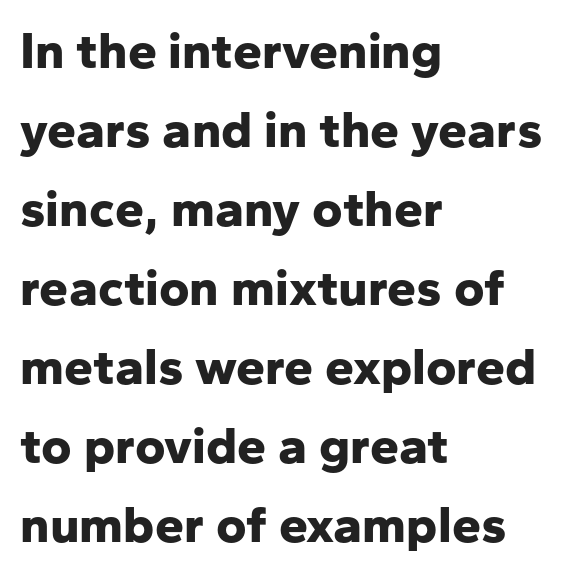
Q: Is the text bold? A: Yes.
Q: Is the text italic (slanted)? A: No, it is upright.
Q: Is the typeface a serif or a sans-serif typeface? A: Sans-serif.
Q: Is the text underlined? A: No.
Q: How is the paragraph aligned? A: Left-aligned.
Q: Is the spacing between letters normal or unusually wide? A: Normal.
Q: Is the spacing between lines tight, normal or loose? A: Normal.
Q: Width (condensed, normal, or wide)? A: Normal.
Q: Stroke contrast? A: Low.
Q: x-height? A: Medium.
Q: Monospaced? A: No.
